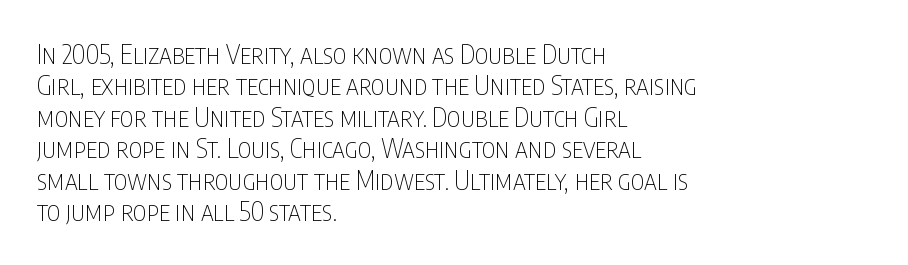
{"italic": "no", "bold": "no", "underline": "no", "align": "left", "line_spacing_ratio": 1.21, "letter_spacing": "normal", "letter_spacing_em": 0.0, "glyph_px": 26}
